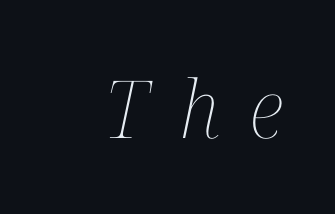
The image shows 80 px thin, condensed type, italic (leaning right); set unusually wide letter spacing (+0.38 em), not underlined; medium stroke contrast and a medium x-height.
